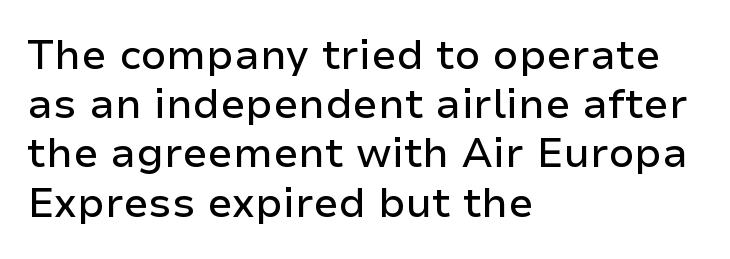
Q: Is the text italic (slanted)? A: No, it is upright.
Q: Is the typeface a serif or a sans-serif typeface? A: Sans-serif.
Q: Is the text underlined? A: No.
Q: How is the paragraph aligned? A: Left-aligned.
Q: Is the spacing between letters normal or unusually wide? A: Normal.
Q: Width (condensed, normal, or wide)? A: Normal.
Q: Stroke contrast? A: Low.
Q: x-height? A: Medium.
Q: Monospaced? A: No.
